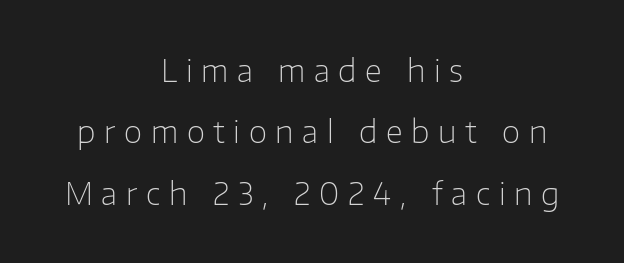
Q: Is the text bold? A: No.
Q: Is the text italic (slanted)? A: No, it is upright.
Q: Is the typeface a serif or a sans-serif typeface? A: Sans-serif.
Q: Is the text underlined? A: No.
Q: How is the paragraph aligned? A: Centered.
Q: Is the spacing between letters normal or unusually wide? A: Unusually wide.
Q: Is the spacing between lines tight, normal or loose? A: Loose.
Q: Width (condensed, normal, or wide)? A: Normal.
Q: Stroke contrast? A: Low.
Q: x-height? A: Medium.
Q: Monospaced? A: No.
